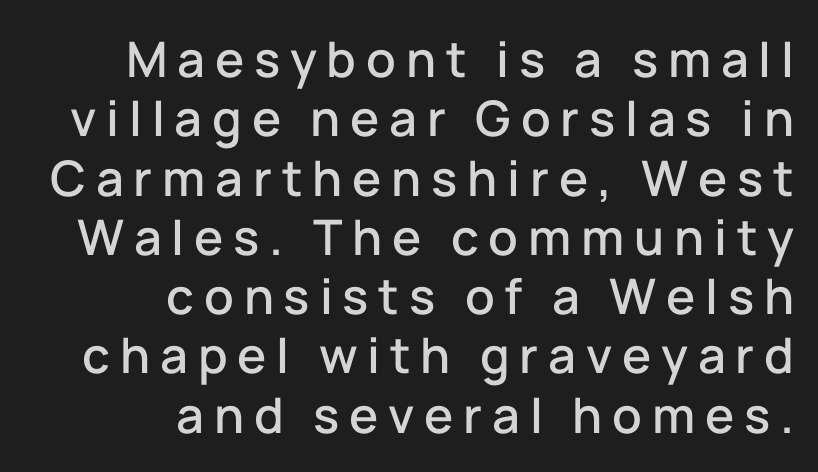
Q: Is the text italic (slanted)? A: No, it is upright.
Q: Is the typeface a serif or a sans-serif typeface? A: Sans-serif.
Q: Is the text underlined? A: No.
Q: How is the paragraph aligned? A: Right-aligned.
Q: Is the spacing between letters normal or unusually wide? A: Unusually wide.
Q: Width (condensed, normal, or wide)? A: Normal.
Q: Stroke contrast? A: Low.
Q: x-height? A: Medium.
Q: Monospaced? A: No.
